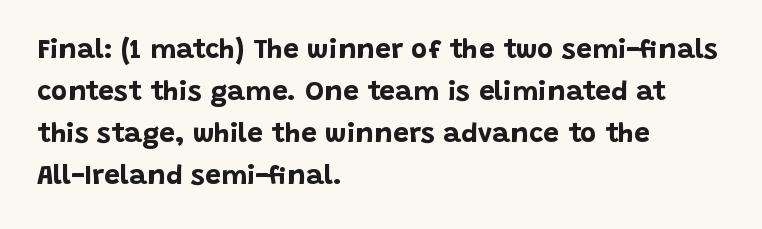
The image shows 28 px bold sans-serif type, upright; set left-aligned, normal line spacing (1.5x), normal letter spacing, not underlined; low stroke contrast and a large x-height.
